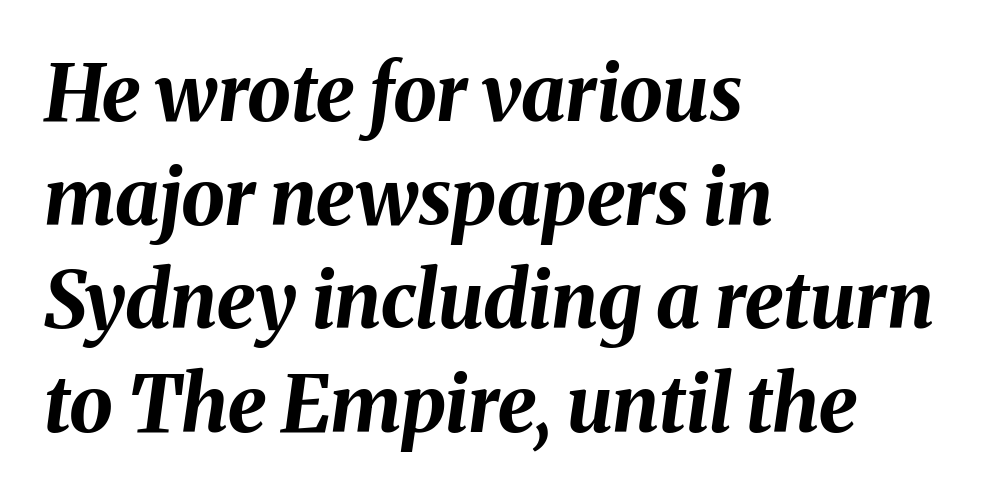
The rendering uses a moderate line-height, typical for paragraphs. Short and long lines alike share a common starting point at left. The foot of each line stays bare and open. Does extra space separate the letters? No, they use regular spacing. The letters are bold, with thick, heavy strokes. You could not count columns in this text — the font is proportionally spaced.
